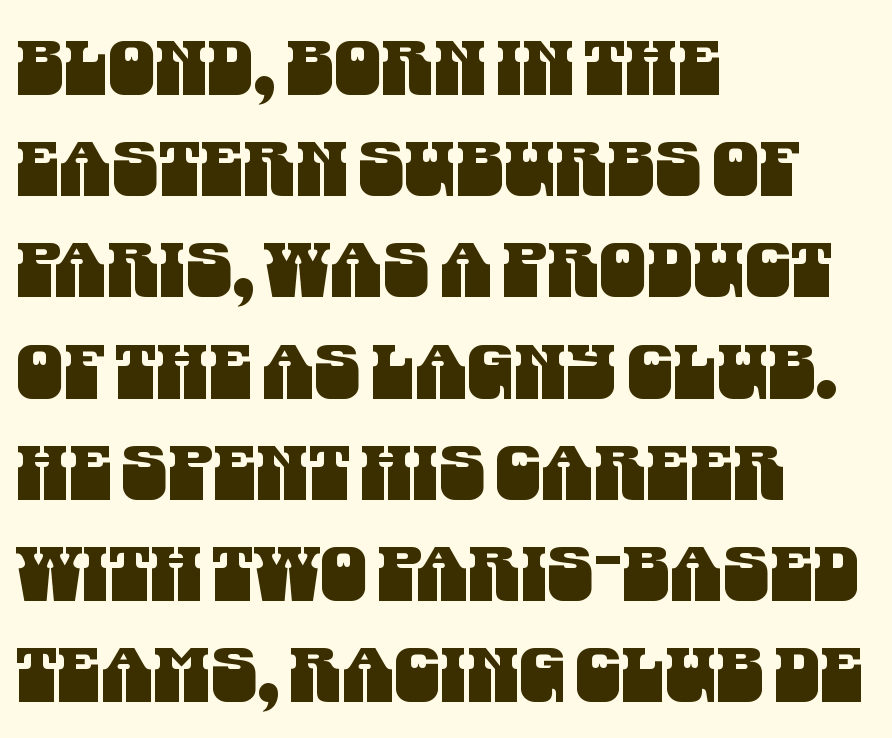
This block has exactly the height ordinary leading produces. Observe the ordinary spacing: letters are neighbours, not strangers. This rendering uses left alignment, leaving the right contour irregular. Classification — sans serif. Here the designer chose a conventional face with non-uniform glyph widths.
